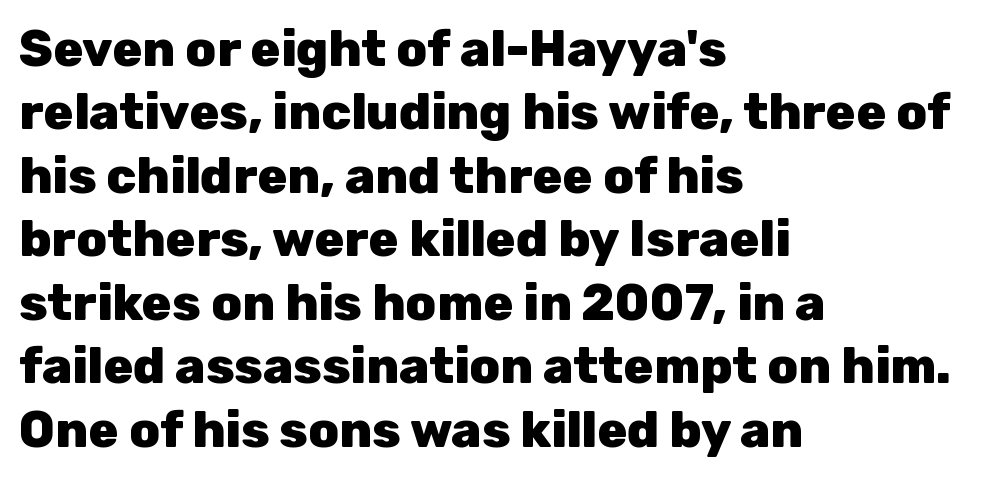
Q: Is the text bold? A: Yes.
Q: Is the text italic (slanted)? A: No, it is upright.
Q: Is the typeface a serif or a sans-serif typeface? A: Sans-serif.
Q: Is the text underlined? A: No.
Q: How is the paragraph aligned? A: Left-aligned.
Q: Is the spacing between letters normal or unusually wide? A: Normal.
Q: Is the spacing between lines tight, normal or loose? A: Normal.
Q: Width (condensed, normal, or wide)? A: Normal.
Q: Stroke contrast? A: Low.
Q: x-height? A: Medium.
Q: Monospaced? A: No.
